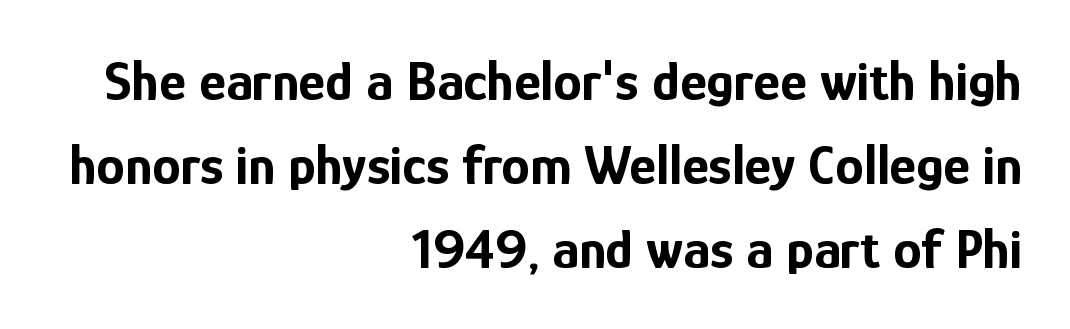
Q: Is the text bold? A: Yes.
Q: Is the text italic (slanted)? A: No, it is upright.
Q: Is the typeface a serif or a sans-serif typeface? A: Sans-serif.
Q: Is the text underlined? A: No.
Q: How is the paragraph aligned? A: Right-aligned.
Q: Is the spacing between letters normal or unusually wide? A: Normal.
Q: Is the spacing between lines tight, normal or loose? A: Normal.
Q: Width (condensed, normal, or wide)? A: Condensed.
Q: Stroke contrast? A: Low.
Q: x-height? A: Medium.
Q: Monospaced? A: No.
